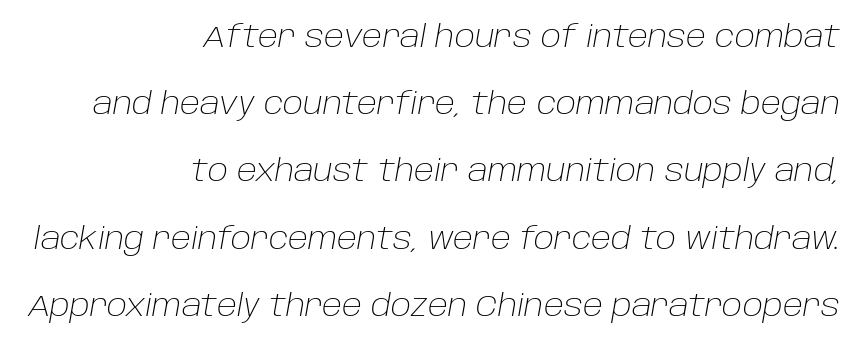
The image shows 30 px light type, italic (leaning right); set right-aligned, loose line spacing (2.24x), normal letter spacing, not underlined; low stroke contrast and a large x-height.
